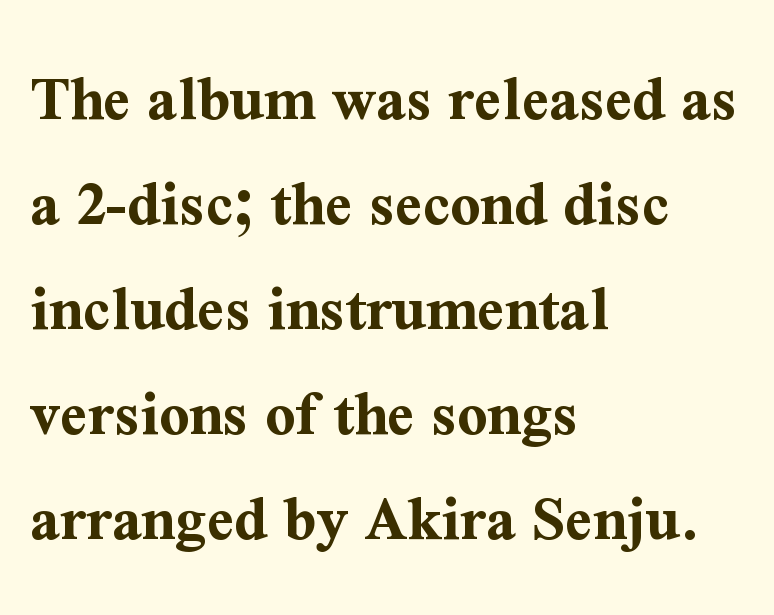
Q: Is the text bold? A: Yes.
Q: Is the text italic (slanted)? A: No, it is upright.
Q: Is the typeface a serif or a sans-serif typeface? A: Serif.
Q: Is the text underlined? A: No.
Q: How is the paragraph aligned? A: Left-aligned.
Q: Is the spacing between letters normal or unusually wide? A: Normal.
Q: Is the spacing between lines tight, normal or loose? A: Normal.
Q: Width (condensed, normal, or wide)? A: Normal.
Q: Stroke contrast? A: Medium.
Q: x-height? A: Medium.
Q: Monospaced? A: No.
